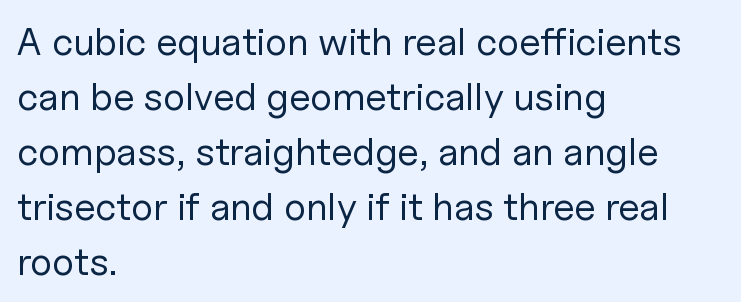
The image shows 39 px regular-weight sans-serif type, upright; set left-aligned, normal line spacing (1.41x), normal letter spacing, not underlined; low stroke contrast and a medium x-height.
